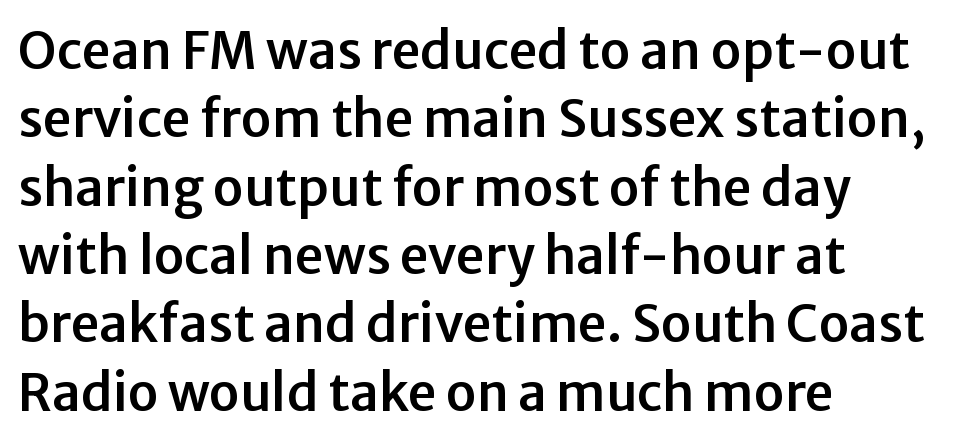
The image shows 51 px sans-serif type, upright; set left-aligned, normal line spacing (1.34x), normal letter spacing, not underlined; low stroke contrast and a medium x-height.
